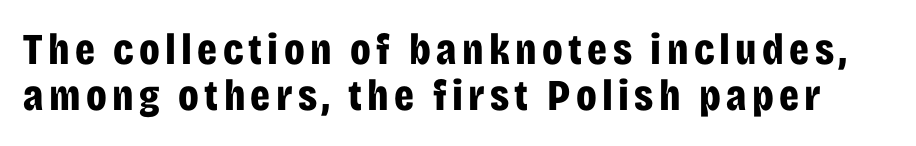
{"serif": "no", "italic": "no", "bold": "yes", "weight": "bold", "width": "condensed", "stroke_contrast": "low", "x_height": "large", "monospaced": "no", "underline": "no", "line_spacing": "tight", "line_spacing_ratio": 1.05, "glyph_px": 44}
